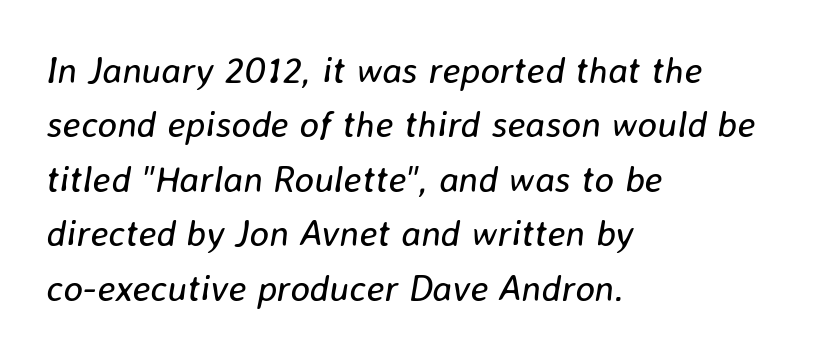
{"italic": "yes", "lean": "right", "slant_degrees": 8, "bold": "no", "weight": "regular", "width": "normal", "stroke_contrast": "low", "x_height": "medium", "monospaced": "no", "underline": "no", "align": "left", "line_spacing": "normal", "line_spacing_ratio": 1.47, "letter_spacing": "normal", "letter_spacing_em": 0.0, "glyph_px": 37}
